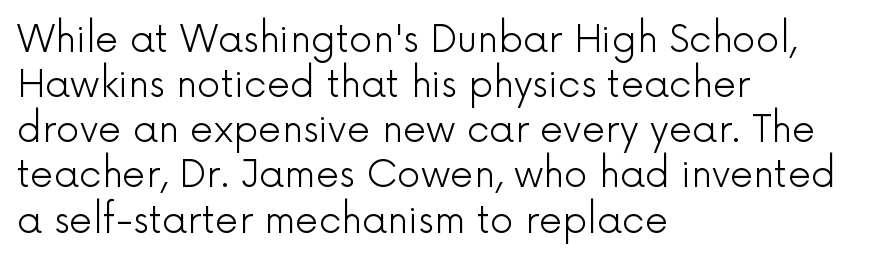
Q: Is the text bold? A: No.
Q: Is the text italic (slanted)? A: No, it is upright.
Q: Is the typeface a serif or a sans-serif typeface? A: Sans-serif.
Q: Is the text underlined? A: No.
Q: How is the paragraph aligned? A: Left-aligned.
Q: Is the spacing between letters normal or unusually wide? A: Normal.
Q: Width (condensed, normal, or wide)? A: Normal.
Q: x-height? A: Medium.
Q: Monospaced? A: No.
